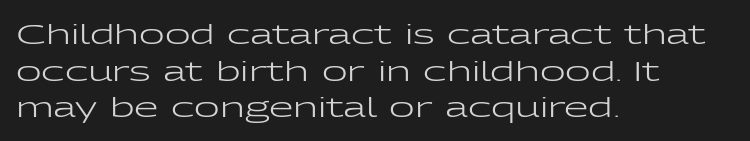
{"serif": "no", "italic": "no", "bold": "no", "weight": "regular", "width": "wide", "stroke_contrast": "low", "x_height": "medium", "monospaced": "no", "underline": "no", "align": "left", "line_spacing": "normal", "line_spacing_ratio": 1.31, "letter_spacing": "normal", "letter_spacing_em": 0.0, "glyph_px": 28}
